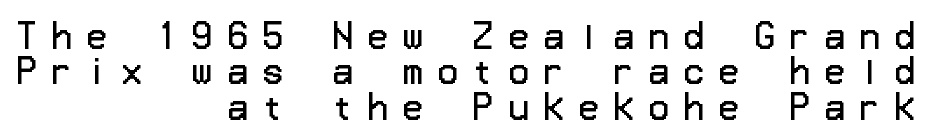
{"serif": "no", "italic": "no", "bold": "no", "weight": "regular", "width": "normal", "stroke_contrast": "low", "x_height": "medium", "underline": "no", "align": "right", "line_spacing": "tight", "line_spacing_ratio": 1.07, "letter_spacing": "wide", "letter_spacing_em": 0.46, "glyph_px": 33}
